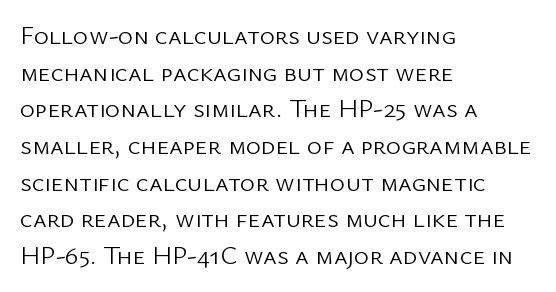
In CSS terms this would be text-align: left. The words here are not underlined. The font is comparable to plain body text, perhaps lighter. Every character sits straight up, as roman type does. The vertical gap from one line to the next is medium. Compared with typical body copy, the letter spacing here is the same.
